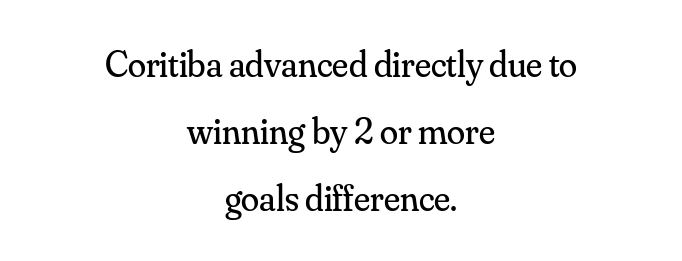
Q: Is the text bold? A: No.
Q: Is the text italic (slanted)? A: No, it is upright.
Q: Is the typeface a serif or a sans-serif typeface? A: Serif.
Q: Is the text underlined? A: No.
Q: How is the paragraph aligned? A: Centered.
Q: Is the spacing between letters normal or unusually wide? A: Normal.
Q: Width (condensed, normal, or wide)? A: Normal.
Q: Stroke contrast? A: Medium.
Q: x-height? A: Small.
Q: Monospaced? A: No.
